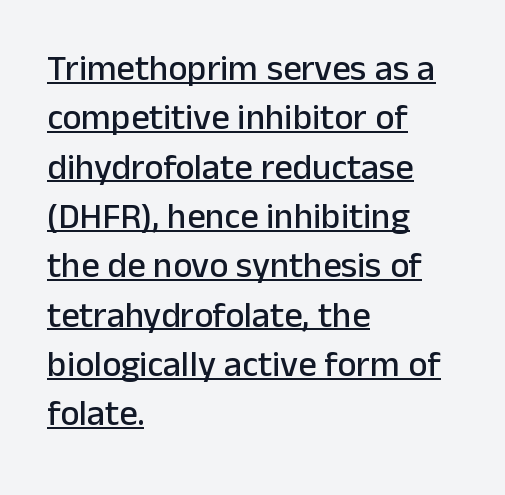
The horizontal fit of the characters is conventional and even. Students, observe: this is what conventionally led text looks like. Italic: no, the glyphs are upright roman. The passage is arranged the way most books set body copy — flush left. The face used here appears with an underline applied.
